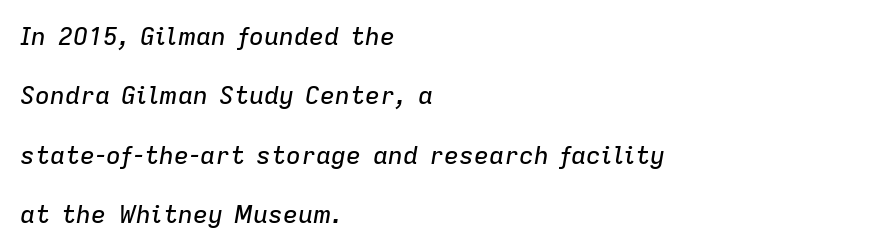
What stands out about the letter spacing? Nothing — it is the standard amount. Descender tails drop into unmarked territory. These lines are set flush left with a ragged right edge. This sample uses an oblique cut, with every glyph tilted off the vertical.
